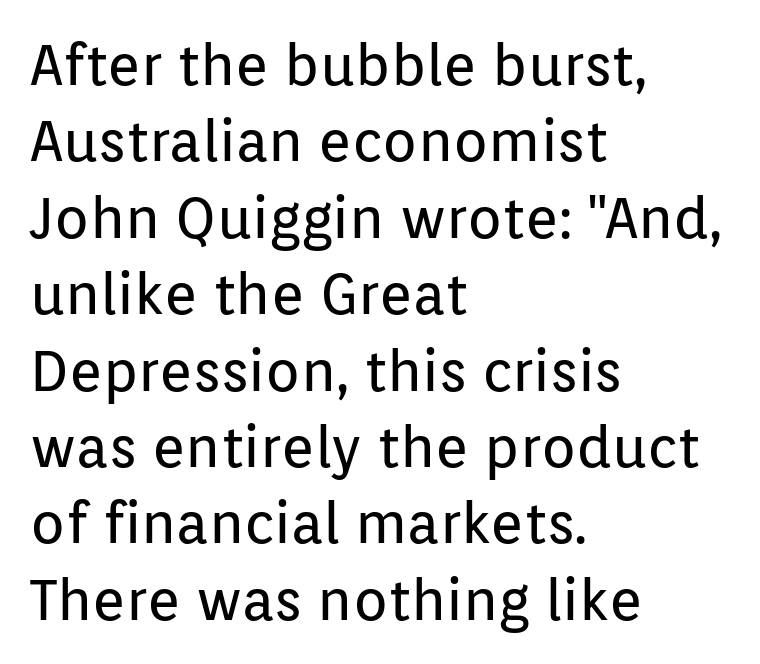
The face used here is proportionally spaced, like ordinary book or web type. Reading down the block, your eye returns to a fixed left position each line. Each new line begins a customary step beneath the previous one. This sample uses a sans-serif face. Default kerning and tracking; the words read as compact shapes.
